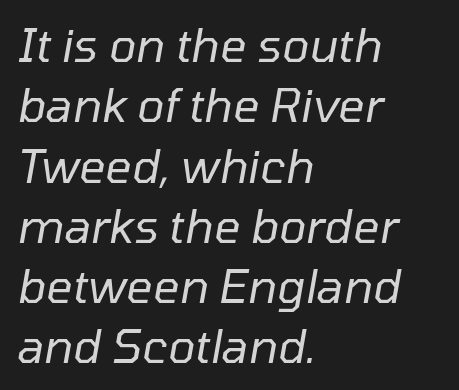
{"italic": "yes", "lean": "right", "slant_degrees": 10, "bold": "no", "weight": "regular", "width": "normal", "stroke_contrast": "low", "x_height": "medium", "monospaced": "no", "underline": "no", "align": "left", "line_spacing": "normal", "line_spacing_ratio": 1.31, "letter_spacing": "normal", "letter_spacing_em": 0.0, "glyph_px": 46}
